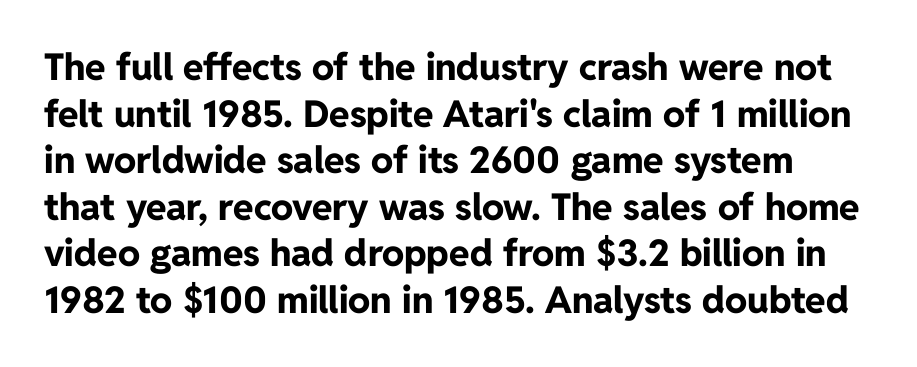
The image shows 37 px bold sans-serif type, upright; set normal line spacing (1.26x), normal letter spacing, not underlined; low stroke contrast and a medium x-height.
